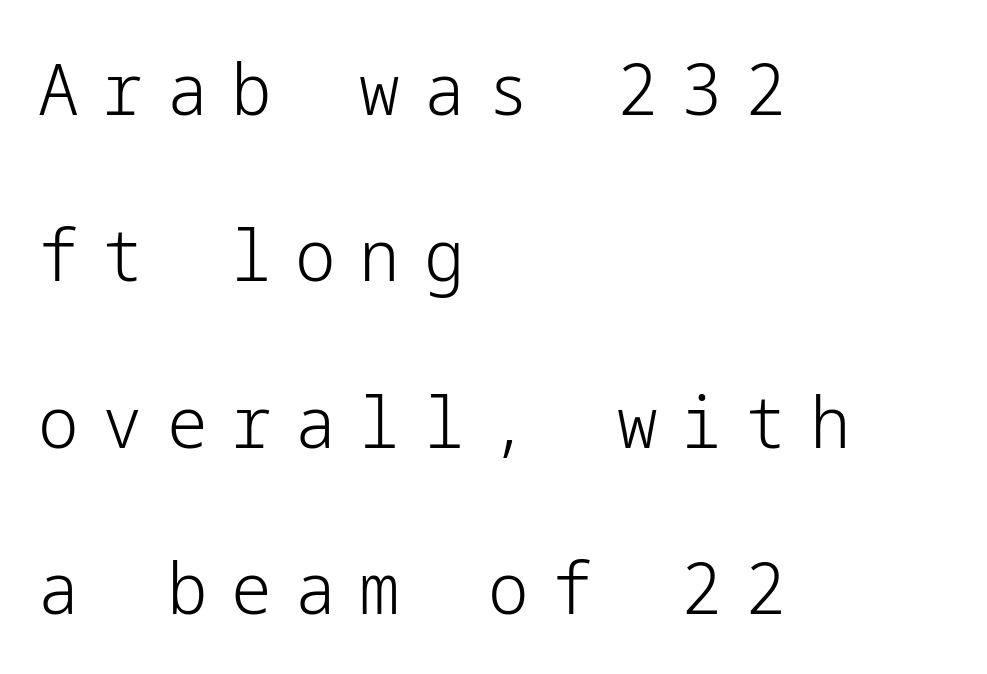
{"serif": "no", "italic": "no", "bold": "no", "weight": "light", "width": "normal", "stroke_contrast": "low", "x_height": "medium", "underline": "no", "align": "left", "line_spacing": "loose", "line_spacing_ratio": 2.31, "letter_spacing": "wide", "letter_spacing_em": 0.33, "glyph_px": 72}
